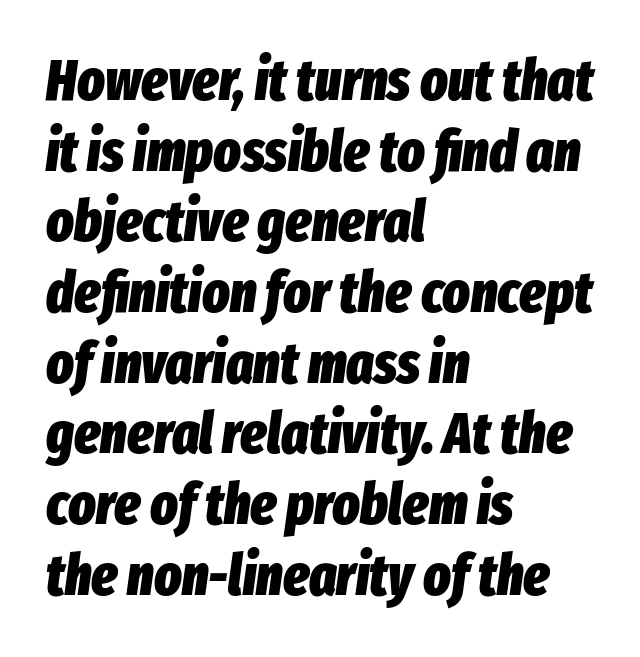
Notice how the stems are inclined rather than vertical — that's the hallmark of italics. The foot of each line stays bare and open. Think of a printed novel: that variable character pitch is what you see here. Teacher's note: observe the even left margin — that is flush-left alignment.
